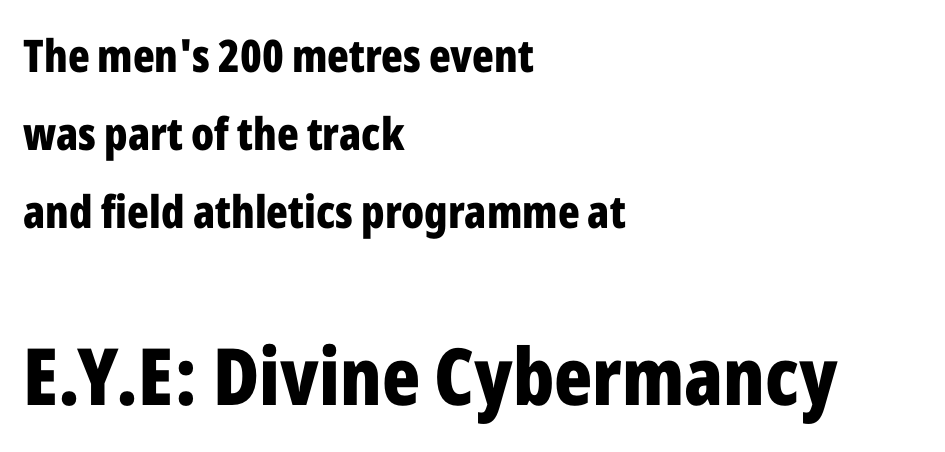
Of the two passages, the one underneath uses the larger point size. Casual observation: everything's shoved over to the left. No word sits above an underline. The letters advance in unequal steps, a hallmark of proportional type. I'd call this a sans setting — the letters go barefoot.
